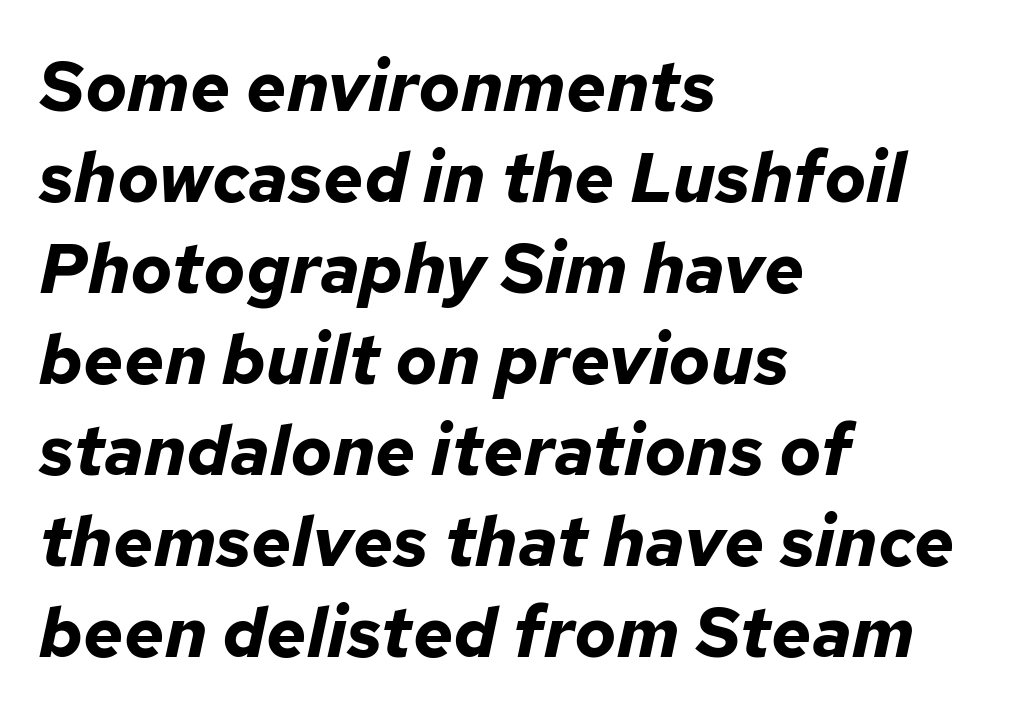
Varying glyph widths throughout — classic text-font behaviour. Lines of text with bare space underneath. Plenty of ink on the page — the face is bold. Does extra space separate the letters? No, they use regular spacing. Each line starts at the same left margin while the right side varies. Notice how the stems are inclined rather than vertical — that's the hallmark of italics.
